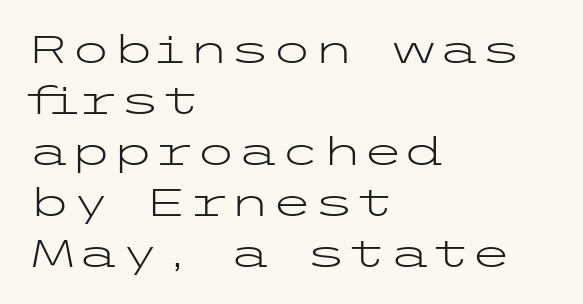
This is the regular roman posture of the typeface. The characters display no serif detailing; their extremities are plain. Casual observation: everything's shoved over to the left. Notice how descenders clear the ascenders below comfortably — that's standard leading.
